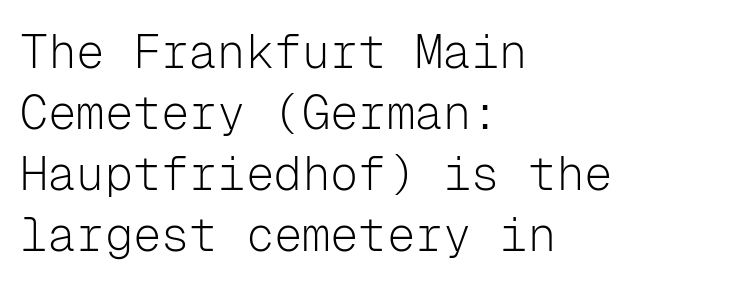
{"serif": "no", "italic": "no", "bold": "no", "weight": "light", "width": "normal", "stroke_contrast": "low", "x_height": "medium", "monospaced": "yes", "underline": "no", "align": "left", "line_spacing": "normal", "line_spacing_ratio": 1.3, "letter_spacing": "normal", "letter_spacing_em": 0.0, "glyph_px": 47}
